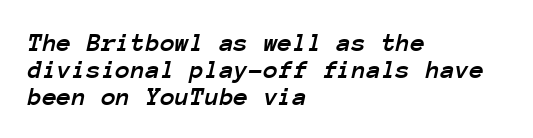
Anything drawn beneath the words? Only blank space. Where is the straight margin? On the left. The text carries the slant typical of an italic or oblique font. Summary of vertical rhythm: compact, with narrow interline spacing. This rendering leaves character spacing at its baseline value.
